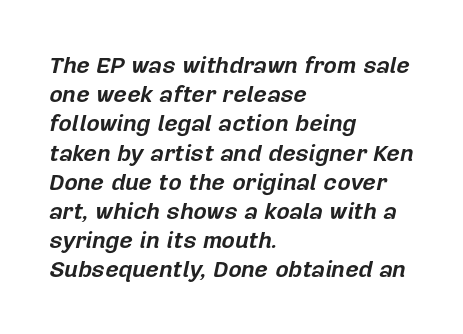
{"italic": "yes", "lean": "right", "slant_degrees": 12, "bold": "yes", "underline": "no", "align": "left", "line_spacing": "normal", "line_spacing_ratio": 1.27, "letter_spacing": "normal", "letter_spacing_em": 0.0, "glyph_px": 23}
